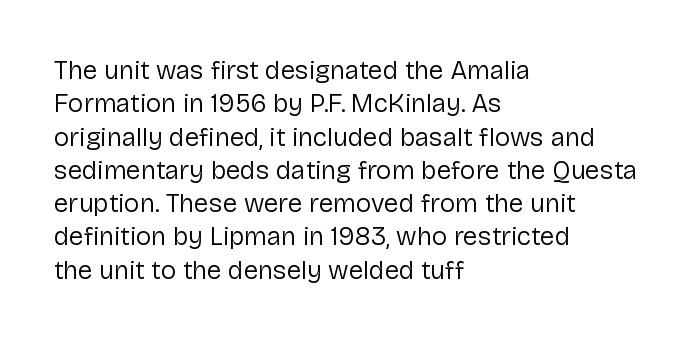
Q: Is the text bold? A: No.
Q: Is the text italic (slanted)? A: No, it is upright.
Q: Is the text underlined? A: No.
Q: How is the paragraph aligned? A: Left-aligned.
Q: Is the spacing between letters normal or unusually wide? A: Normal.
Q: Is the spacing between lines tight, normal or loose? A: Normal.
